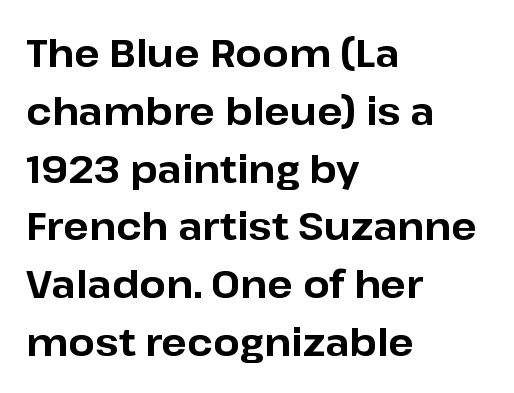
{"serif": "no", "italic": "no", "bold": "yes", "weight": "bold", "width": "normal", "stroke_contrast": "low", "x_height": "medium", "monospaced": "no", "underline": "no", "align": "left", "line_spacing": "normal", "line_spacing_ratio": 1.52, "letter_spacing": "normal", "letter_spacing_em": 0.0, "glyph_px": 38}
